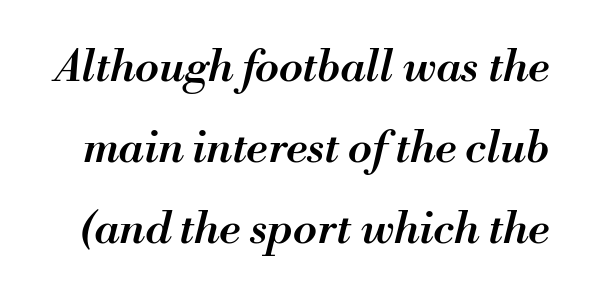
The image shows 44 px semibold type, italic (leaning right); set line spacing 1.84x, normal letter spacing, not underlined; medium stroke contrast and a small x-height.
